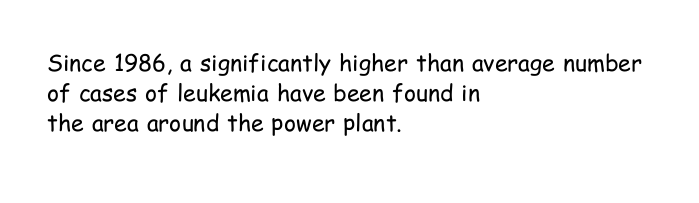
The image shows 23 px text type, upright; set left-aligned, normal line spacing (1.31x), normal letter spacing, not underlined.
